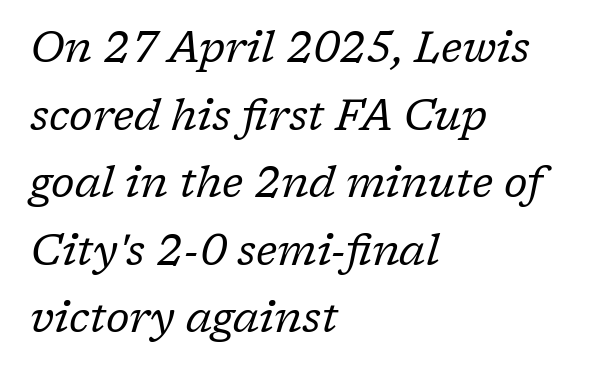
{"serif": "yes", "italic": "yes", "lean": "right", "slant_degrees": 17, "bold": "no", "weight": "regular", "width": "normal", "stroke_contrast": "low", "x_height": "medium", "monospaced": "no", "underline": "no", "align": "left", "line_spacing": "normal", "line_spacing_ratio": 1.57, "letter_spacing": "normal", "letter_spacing_em": 0.0, "glyph_px": 43}
